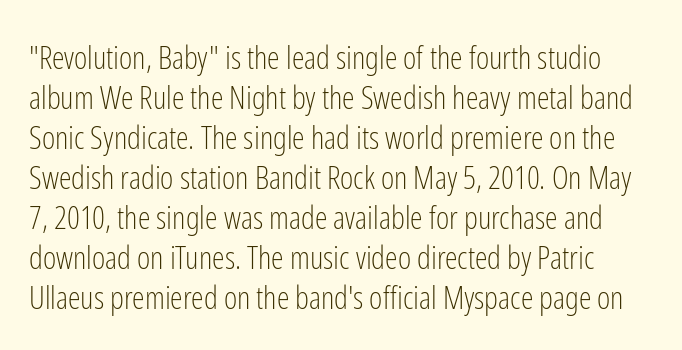
Honestly, there is no underline to notice here at all. The specimen reads as upright at a glance. Nothing sits at the stroke ends, so this counts as sans-serif. The face used here is proportionally spaced, like ordinary book or web type. Unbolded letterforms with no extra heft.
